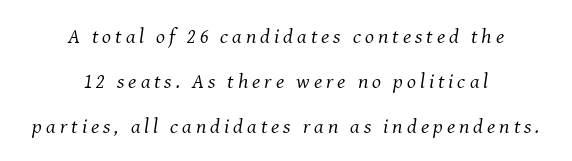
Q: Is the text bold? A: No.
Q: Is the text italic (slanted)? A: Yes, it leans right by about 8 degrees.
Q: Is the text underlined? A: No.
Q: How is the paragraph aligned? A: Centered.
Q: Is the spacing between lines tight, normal or loose? A: Loose.
